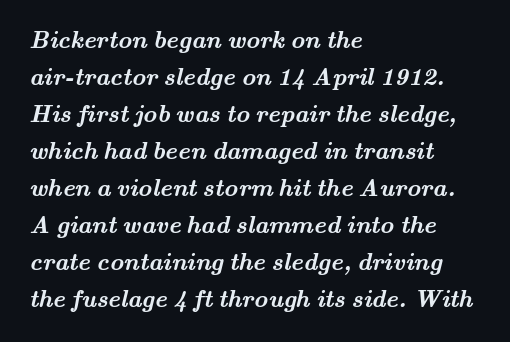
{"bold": "yes", "underline": "no", "align": "left", "line_spacing": "normal", "line_spacing_ratio": 1.54, "letter_spacing": "normal", "letter_spacing_em": 0.0, "glyph_px": 24}
